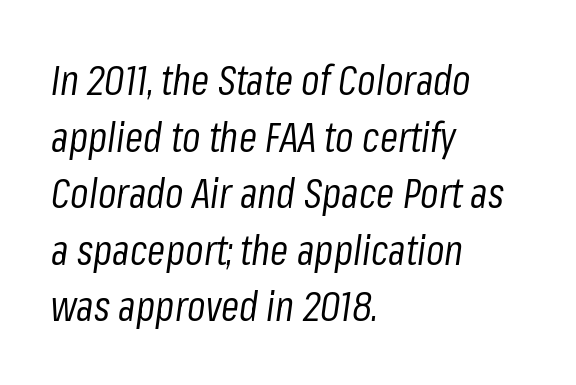
The image shows 41 px regular-weight, condensed type, italic (leaning right); set left-aligned, normal line spacing (1.38x), normal letter spacing, not underlined; low stroke contrast and a medium x-height.
